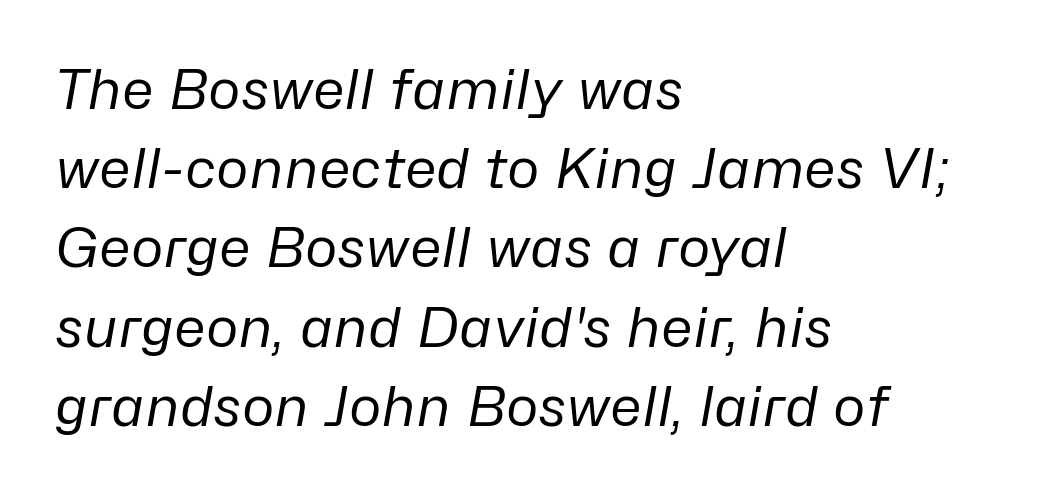
{"italic": "yes", "lean": "right", "slant_degrees": 10, "bold": "no", "weight": "regular", "width": "normal", "stroke_contrast": "low", "x_height": "medium", "monospaced": "no", "underline": "no", "align": "left", "line_spacing": "normal", "line_spacing_ratio": 1.44, "letter_spacing": "normal", "letter_spacing_em": 0.0, "glyph_px": 55}
